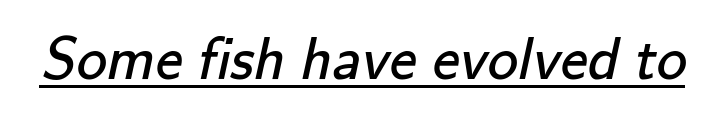
{"serif": "no", "bold": "no", "weight": "regular", "width": "normal", "stroke_contrast": "low", "x_height": "small", "monospaced": "no", "underline": "yes", "letter_spacing": "normal", "letter_spacing_em": 0.0, "glyph_px": 61}
